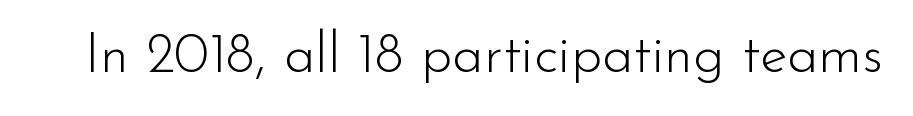
The image shows 56 px light sans-serif type, upright; set normal letter spacing, not underlined; low stroke contrast and a small x-height.
